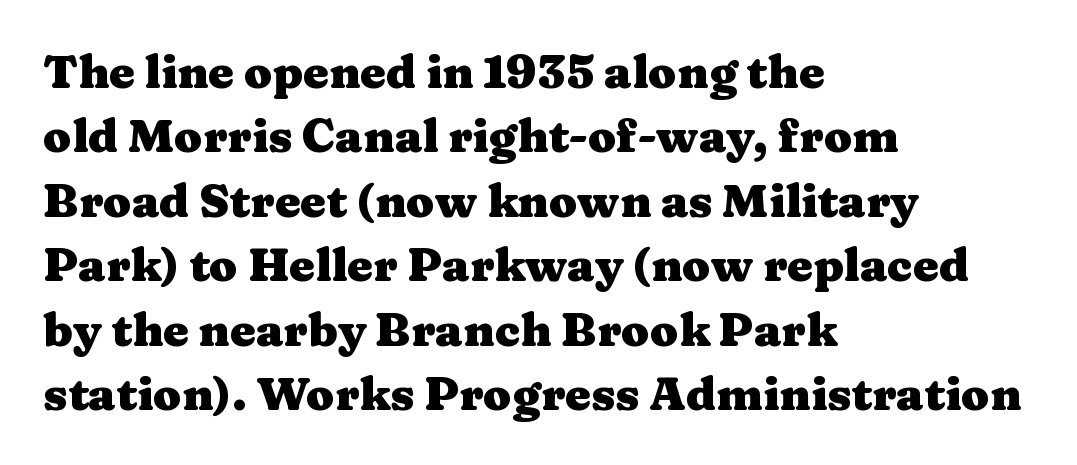
A typesetter would call this proportional, since set widths differ per character. Which margin do the lines hug? The left one — the right edge is uneven. Is this a sans? No — the strokes have serifs. No italicization has been applied; the sample stays upright. Glance below the letters and you will spot only blank space.
